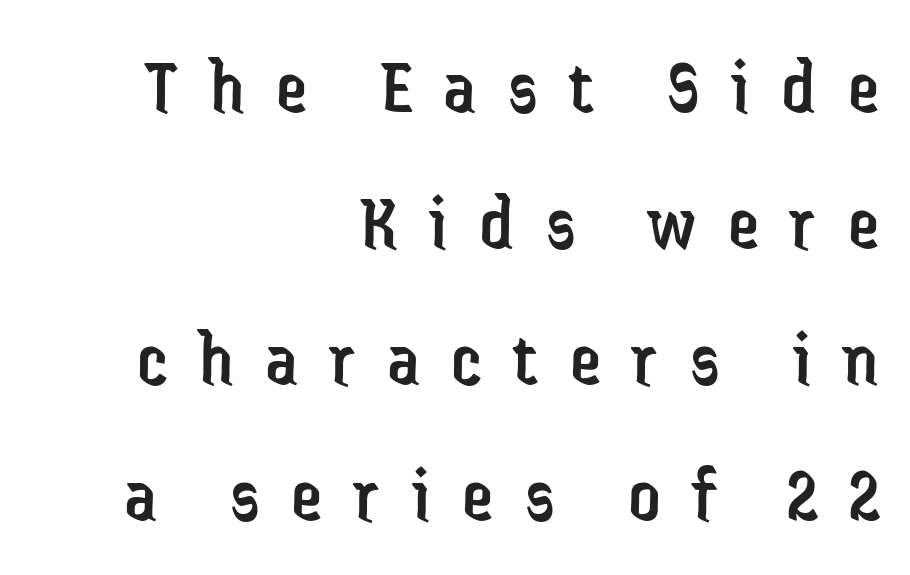
Q: Is the text bold? A: No.
Q: Is the text italic (slanted)? A: No, it is upright.
Q: Is the typeface a serif or a sans-serif typeface? A: Sans-serif.
Q: Is the text underlined? A: No.
Q: How is the paragraph aligned? A: Right-aligned.
Q: Is the spacing between letters normal or unusually wide? A: Unusually wide.
Q: Width (condensed, normal, or wide)? A: Condensed.
Q: Stroke contrast? A: Low.
Q: x-height? A: Medium.
Q: Monospaced? A: No.
